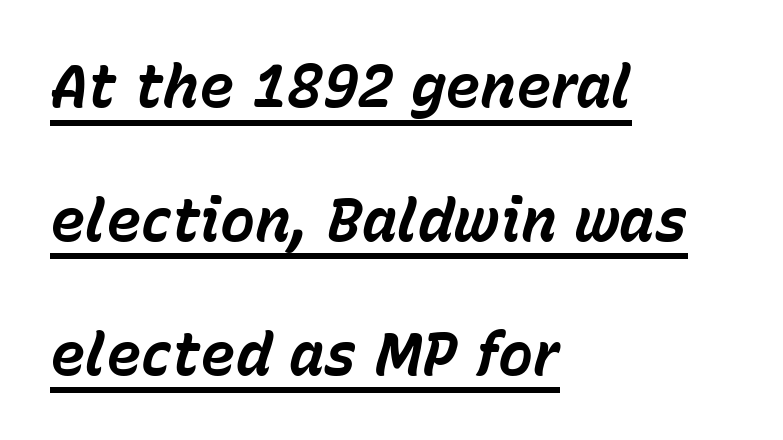
Q: Is the text bold? A: Yes.
Q: Is the text italic (slanted)? A: Yes, it leans right by about 15 degrees.
Q: Is the text underlined? A: Yes.
Q: How is the paragraph aligned? A: Left-aligned.
Q: Is the spacing between letters normal or unusually wide? A: Normal.
Q: Is the spacing between lines tight, normal or loose? A: Loose.
Q: Width (condensed, normal, or wide)? A: Normal.
Q: Stroke contrast? A: Low.
Q: x-height? A: Medium.
Q: Monospaced? A: No.
